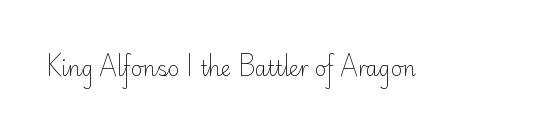
{"italic": "no", "bold": "no", "underline": "no", "letter_spacing": "normal", "letter_spacing_em": 0.0, "glyph_px": 20}
